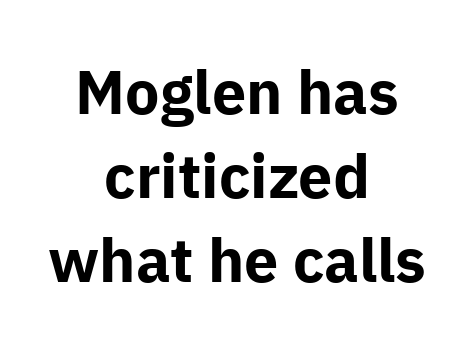
{"serif": "no", "italic": "no", "bold": "yes", "weight": "bold", "width": "normal", "stroke_contrast": "low", "x_height": "medium", "monospaced": "no", "underline": "no", "align": "center", "line_spacing": "normal", "line_spacing_ratio": 1.38, "letter_spacing": "normal", "letter_spacing_em": 0.0, "glyph_px": 61}
